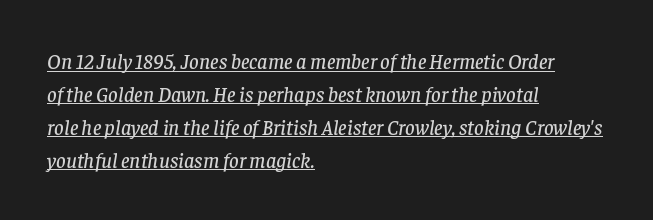
This sample uses an oblique cut, with every glyph tilted off the vertical. These lines sit exactly where default settings would place them. Standard letterfit; no display-style spreading of the glyphs. A rule runs beneath these lines of type. Compared with a centered layout, this one pins lines to the left instead.
